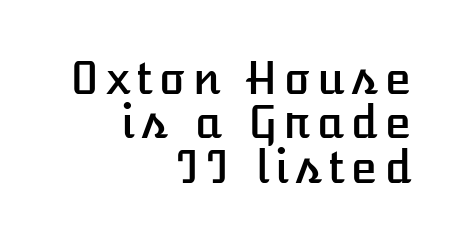
{"italic": "no", "width": "normal", "stroke_contrast": "low", "x_height": "medium", "monospaced": "no", "underline": "no", "align": "right", "line_spacing": "tight", "line_spacing_ratio": 1.01, "glyph_px": 44}
